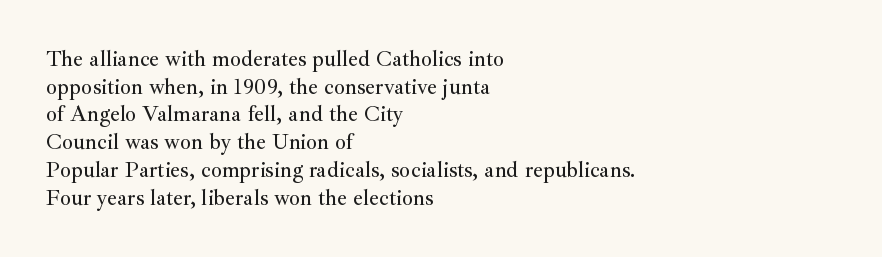
Q: Is the text italic (slanted)? A: No, it is upright.
Q: Is the text underlined? A: No.
Q: How is the paragraph aligned? A: Left-aligned.
Q: Is the spacing between letters normal or unusually wide? A: Normal.
Q: Is the spacing between lines tight, normal or loose? A: Normal.
